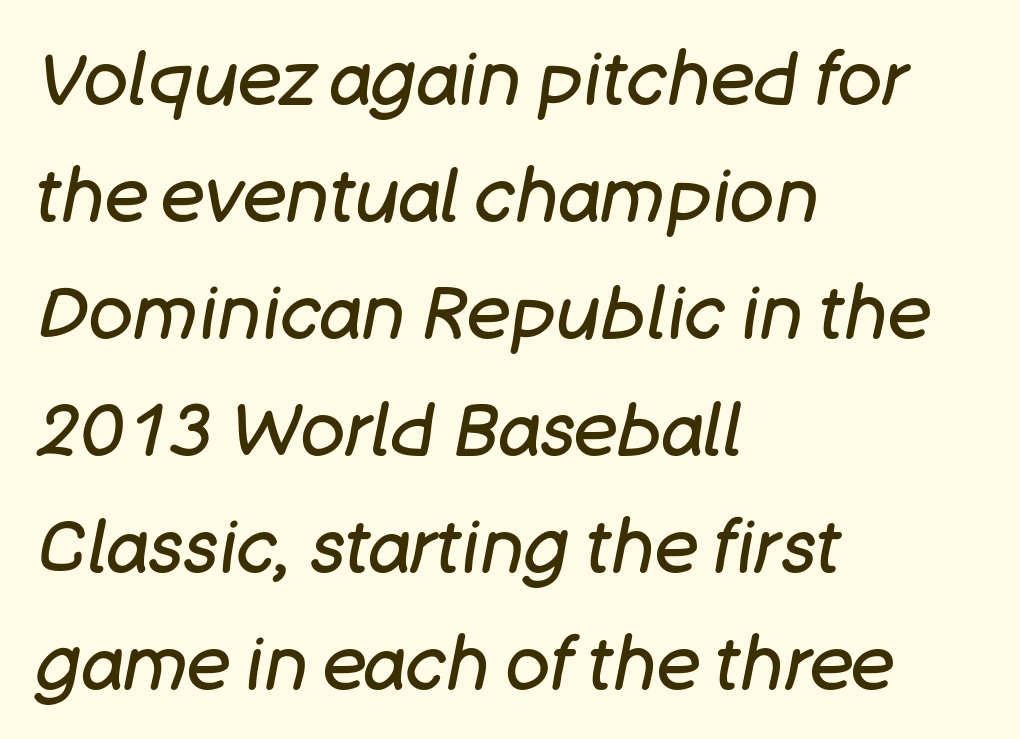
No letter is thick-stroked: the sample isn't bold. The face used here is proportionally spaced, like ordinary book or web type. The string is rendered with underlining switched off. Layout note: lines flush left. The glyphs look as if they've been sheared to an angle. In terms of letterspacing, this is plain default setting.
